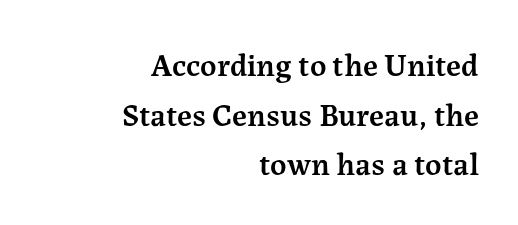
The image shows 32 px semibold serif type, upright; set right-aligned, normal line spacing (1.55x), normal letter spacing, not underlined; medium stroke contrast and a medium x-height.
